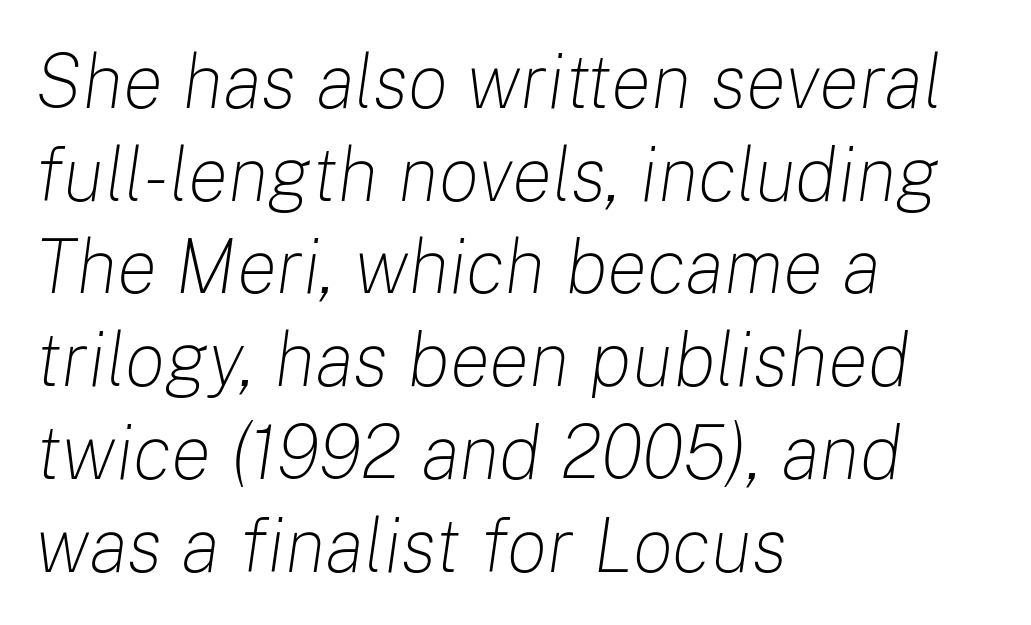
Q: Is the text bold? A: No.
Q: Is the text italic (slanted)? A: Yes, it leans right by about 8 degrees.
Q: Is the text underlined? A: No.
Q: How is the paragraph aligned? A: Left-aligned.
Q: Is the spacing between letters normal or unusually wide? A: Normal.
Q: Width (condensed, normal, or wide)? A: Normal.
Q: Stroke contrast? A: Low.
Q: x-height? A: Medium.
Q: Monospaced? A: No.
